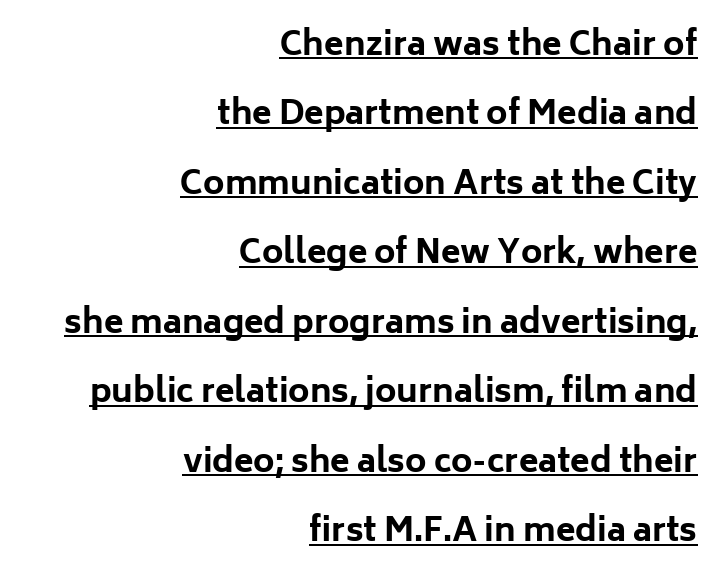
Q: Is the text bold? A: Yes.
Q: Is the text italic (slanted)? A: No, it is upright.
Q: Is the typeface a serif or a sans-serif typeface? A: Sans-serif.
Q: Is the text underlined? A: Yes.
Q: How is the paragraph aligned? A: Right-aligned.
Q: Is the spacing between letters normal or unusually wide? A: Normal.
Q: Is the spacing between lines tight, normal or loose? A: Loose.
Q: Width (condensed, normal, or wide)? A: Normal.
Q: Stroke contrast? A: Low.
Q: x-height? A: Medium.
Q: Monospaced? A: No.
